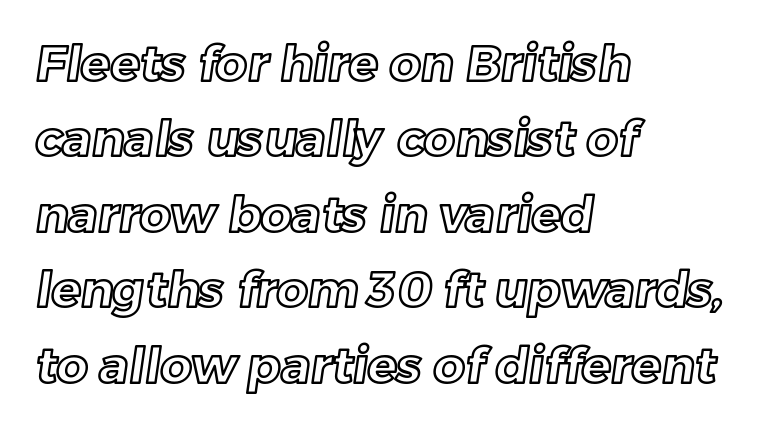
Q: Is the text underlined? A: No.
Q: How is the paragraph aligned? A: Left-aligned.
Q: Is the spacing between letters normal or unusually wide? A: Normal.
Q: Is the spacing between lines tight, normal or loose? A: Normal.
Q: Width (condensed, normal, or wide)? A: Normal.
Q: x-height? A: Medium.
Q: Monospaced? A: No.
